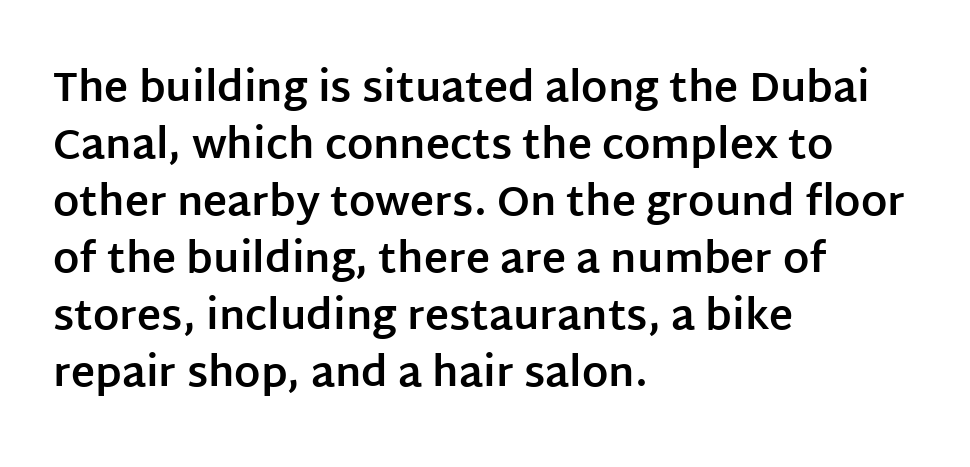
You'd pick this weight for a headline — it's a proper bold. Character widths vary here, with narrow letters taking less room than wide ones. The gap between lines stays unmarked. A classic flush-left, rag-right setting is used for this passage. A typesetter would mark this as roman, not italic. Default kerning and tracking; the words read as compact shapes.
